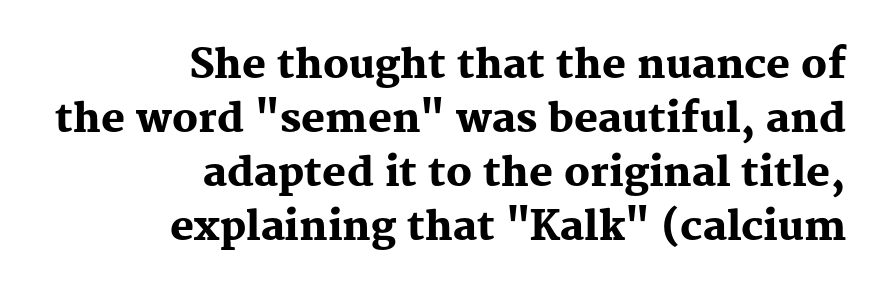
The image shows 40 px heavy serif type, upright; set right-aligned, normal line spacing (1.35x), normal letter spacing, not underlined; medium stroke contrast and a medium x-height.
